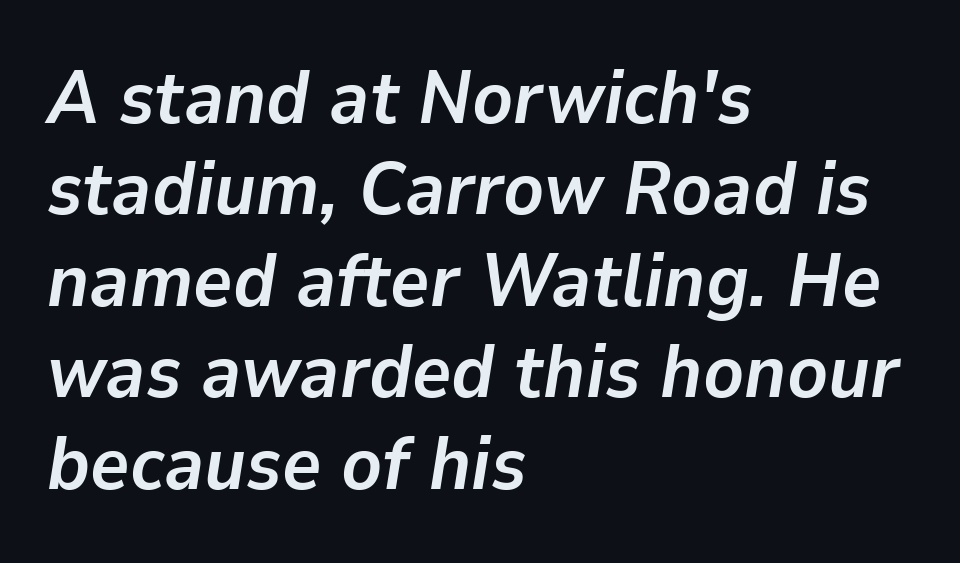
The image shows 75 px semibold type, italic (leaning right); set left-aligned, line spacing 1.22x, normal letter spacing, not underlined; low stroke contrast and a medium x-height.
